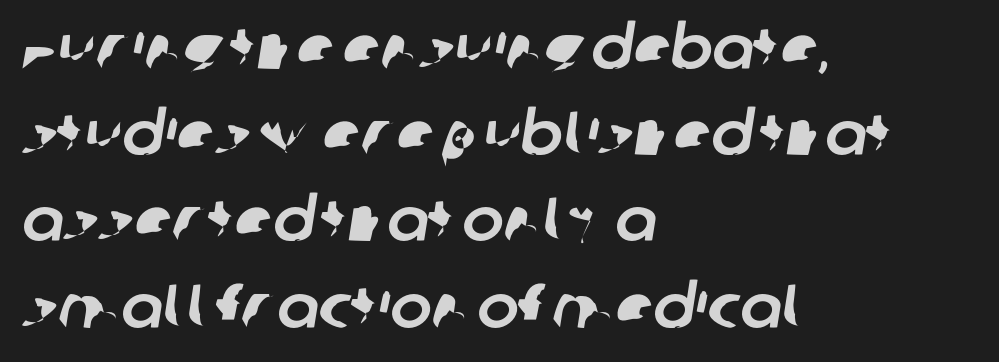
Q: Is the typeface a serif or a sans-serif typeface? A: Sans-serif.
Q: Is the text underlined? A: No.
Q: How is the paragraph aligned? A: Left-aligned.
Q: Is the spacing between letters normal or unusually wide? A: Normal.
Q: Is the spacing between lines tight, normal or loose? A: Normal.
Q: Width (condensed, normal, or wide)? A: Normal.
Q: Stroke contrast? A: Low.
Q: x-height? A: Large.
Q: Monospaced? A: No.
